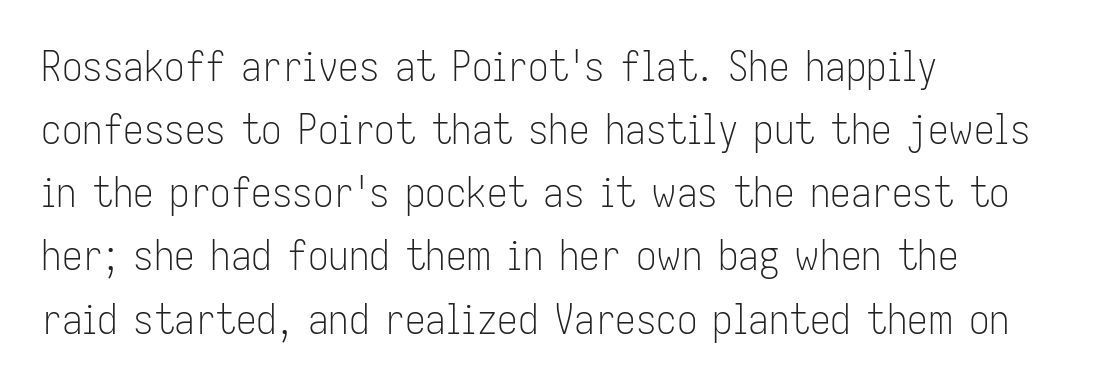
Q: Is the text bold? A: No.
Q: Is the text italic (slanted)? A: No, it is upright.
Q: Is the typeface a serif or a sans-serif typeface? A: Sans-serif.
Q: Is the text underlined? A: No.
Q: How is the paragraph aligned? A: Left-aligned.
Q: Is the spacing between letters normal or unusually wide? A: Normal.
Q: Is the spacing between lines tight, normal or loose? A: Normal.
Q: Width (condensed, normal, or wide)? A: Condensed.
Q: Stroke contrast? A: Low.
Q: x-height? A: Medium.
Q: Monospaced? A: No.
